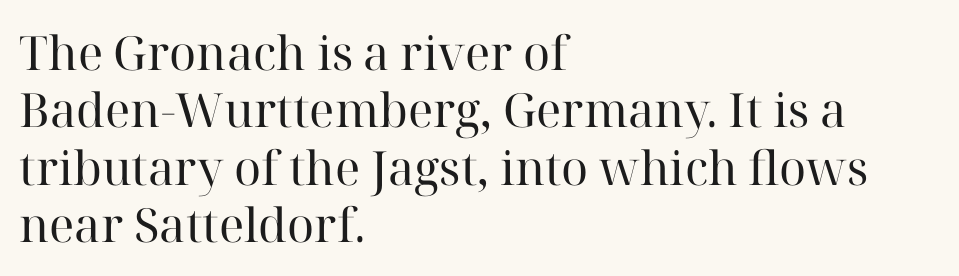
The image shows 47 px regular-weight serif type, upright; set left-aligned, line spacing 1.22x, normal letter spacing, not underlined; high stroke contrast and a medium x-height.
